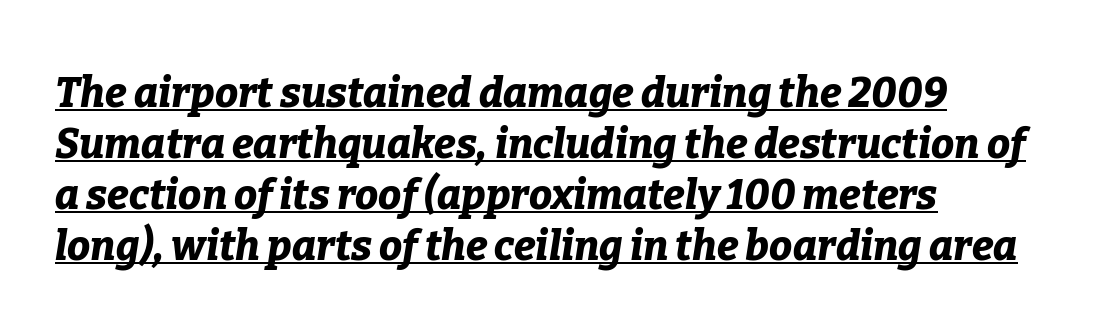
The image shows 41 px bold type, italic (leaning right); set left-aligned, line spacing 1.24x, normal letter spacing, underlined; low stroke contrast and a medium x-height.
